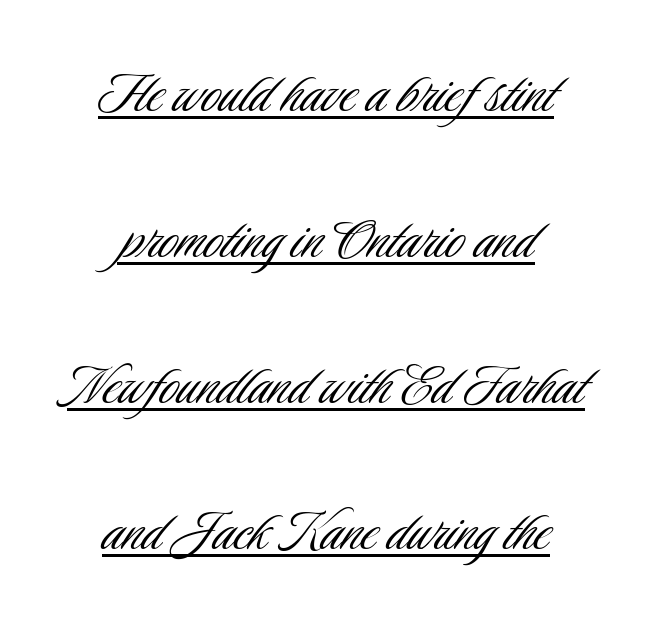
{"serif": "no", "bold": "no", "weight": "light", "width": "condensed", "stroke_contrast": "low", "x_height": "small", "monospaced": "no", "underline": "yes", "align": "center", "line_spacing": "loose", "line_spacing_ratio": 2.21, "letter_spacing": "normal", "letter_spacing_em": 0.0, "glyph_px": 66}
